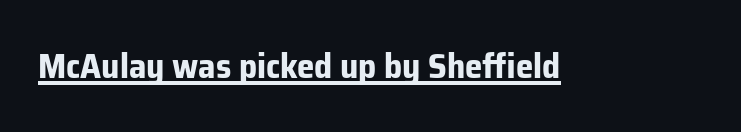
The image shows 35 px bold sans-serif type, upright; set normal letter spacing, underlined; low stroke contrast and a medium x-height.
